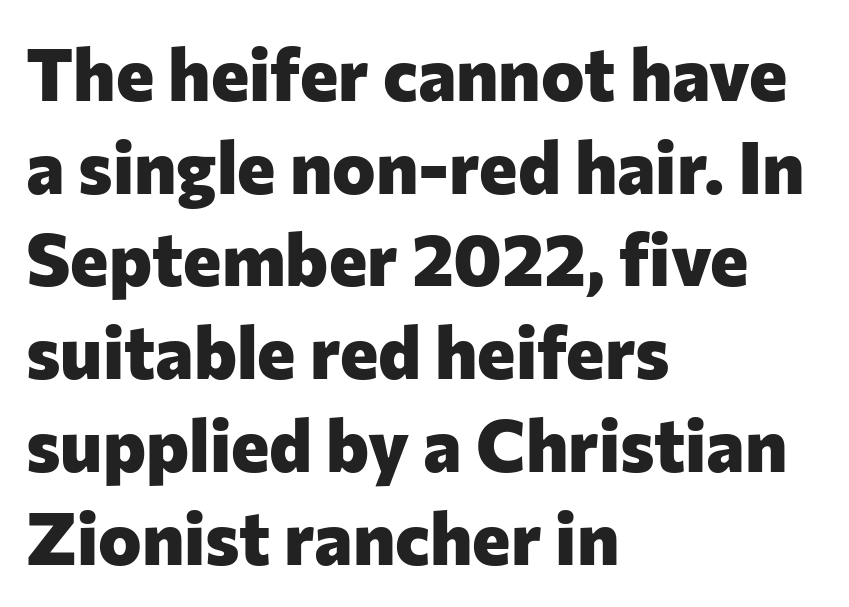
The letterforms sit shoulder to shoulder at normal distance. Evenly set lines give the paragraph a standard silhouette. Note: no serifs on the glyphs. Does the lettering tilt? It doesn't — this is upright.
